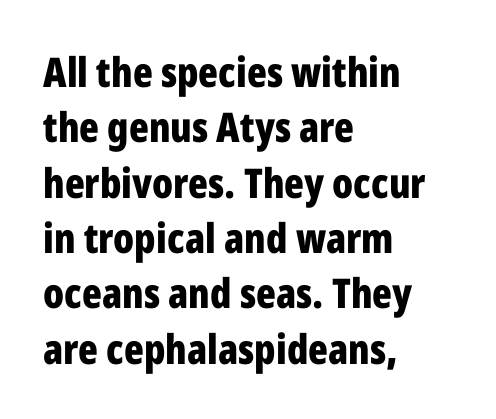
The image shows 41 px bold, condensed sans-serif type, upright; set left-aligned, normal line spacing (1.35x), normal letter spacing, not underlined; low stroke contrast and a medium x-height.
